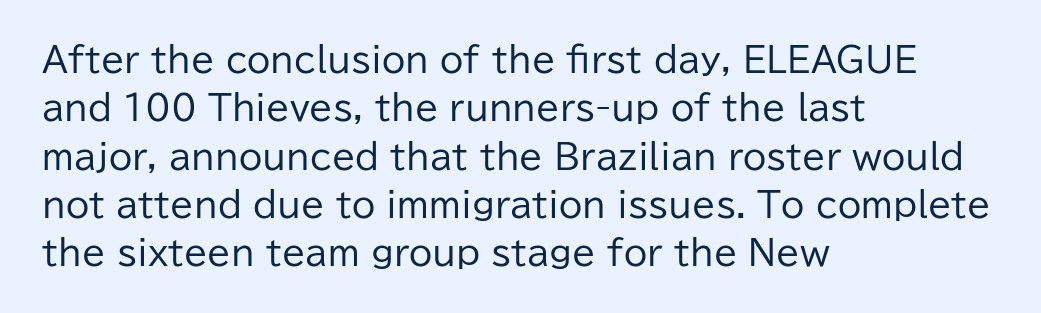
Q: Is the text bold? A: No.
Q: Is the text italic (slanted)? A: No, it is upright.
Q: Is the typeface a serif or a sans-serif typeface? A: Sans-serif.
Q: Is the text underlined? A: No.
Q: How is the paragraph aligned? A: Left-aligned.
Q: Is the spacing between letters normal or unusually wide? A: Normal.
Q: Is the spacing between lines tight, normal or loose? A: Normal.
Q: Width (condensed, normal, or wide)? A: Normal.
Q: Stroke contrast? A: Low.
Q: x-height? A: Medium.
Q: Monospaced? A: No.
